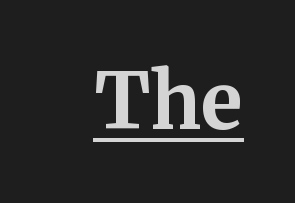
The tracking reads as untouched default to a designer's eye. Italic: no, the glyphs are upright roman. The typeface chosen for these lines features serifs. Underline: present. Pretty heavy lettering here — definitely bold.
